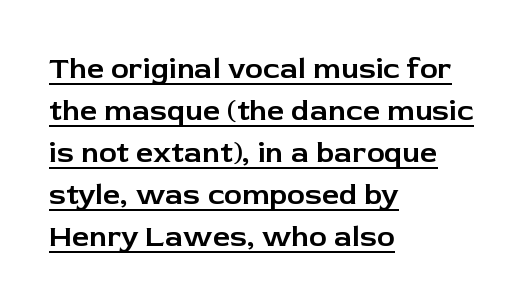
{"serif": "no", "italic": "no", "width": "normal", "stroke_contrast": "low", "x_height": "medium", "monospaced": "no", "underline": "yes", "align": "left", "line_spacing": "normal", "line_spacing_ratio": 1.4, "letter_spacing": "normal", "letter_spacing_em": 0.0, "glyph_px": 30}
